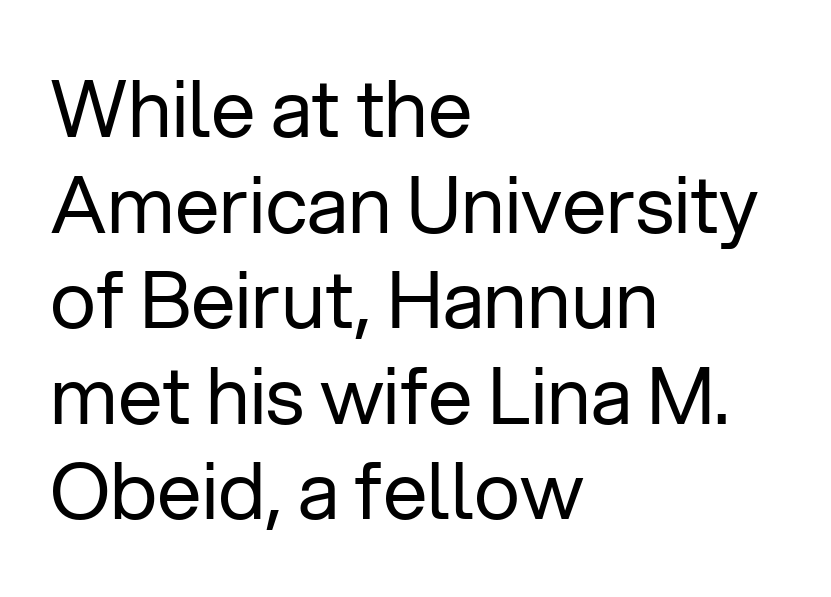
This rendering employs a face without finishing strokes, i.e., a sans-serif. Words appear dense and cohesive because spacing is normal. These lines were composed using upright roman letters. Spacing verdict: proportional, widths tailored to each character.
